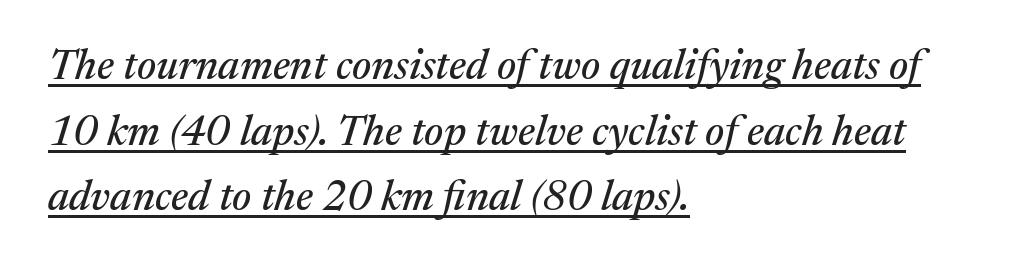
Q: Is the text italic (slanted)? A: Yes, it leans right by about 17 degrees.
Q: Is the typeface a serif or a sans-serif typeface? A: Serif.
Q: Is the text underlined? A: Yes.
Q: How is the paragraph aligned? A: Left-aligned.
Q: Is the spacing between letters normal or unusually wide? A: Normal.
Q: Is the spacing between lines tight, normal or loose? A: Normal.
Q: Width (condensed, normal, or wide)? A: Normal.
Q: Stroke contrast? A: Medium.
Q: x-height? A: Medium.
Q: Monospaced? A: No.
